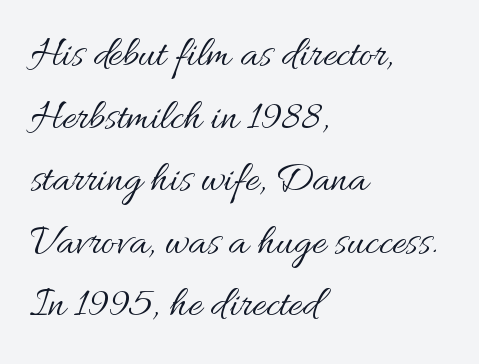
Each word holds together tightly as a unit, with standard inter-letter gaps. Weight: regular or lighter. Compared with typical paragraphs, the rows here are spaced about the same. The face used here is proportionally spaced, like ordinary book or web type. Which margin do the lines hug? The left one — the right edge is uneven.
